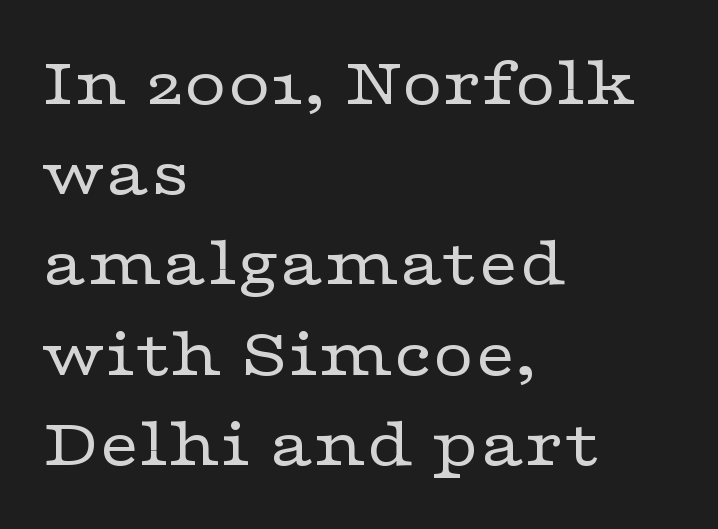
Q: Is the text bold? A: No.
Q: Is the text italic (slanted)? A: No, it is upright.
Q: Is the typeface a serif or a sans-serif typeface? A: Serif.
Q: Is the text underlined? A: No.
Q: How is the paragraph aligned? A: Left-aligned.
Q: Is the spacing between letters normal or unusually wide? A: Normal.
Q: Is the spacing between lines tight, normal or loose? A: Normal.
Q: Width (condensed, normal, or wide)? A: Wide.
Q: Stroke contrast? A: Low.
Q: x-height? A: Medium.
Q: Monospaced? A: No.
